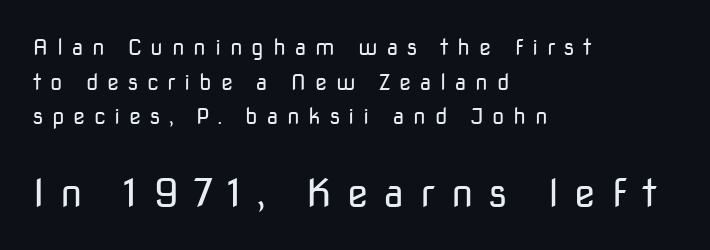
The image shows 39 px regular-weight sans-serif type, upright; set left-aligned, normal line spacing (1.57x), unusually wide letter spacing (+0.4 em), not underlined; the second (bottom) block is 1.77x larger; low stroke contrast and a medium x-height.
